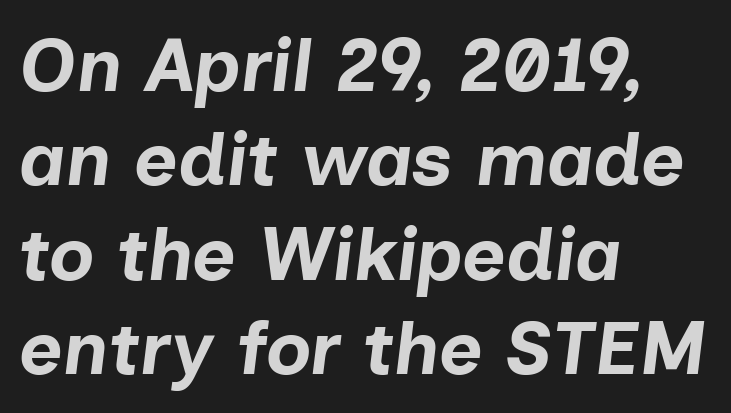
In CSS terms this would be text-align: left. In terms of posture, this sample is oblique. Each glyph is drawn with heavy, bold strokes. You could call the tracking neutral — neither tight nor loose. Anything drawn beneath the words? Only blank space. The designer left line spacing at the default.
